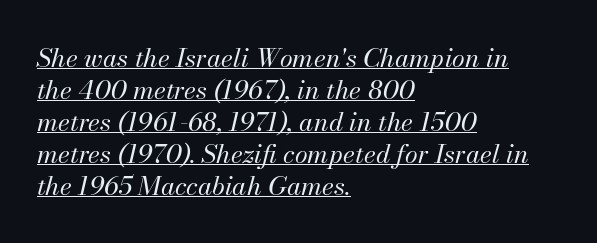
Beneath each row of characters lies a ruled line. The font is comparable to plain body text, perhaps lighter. All the whitespace from short lines collects on the right. If you drew a line through each stem, it would be angled.
